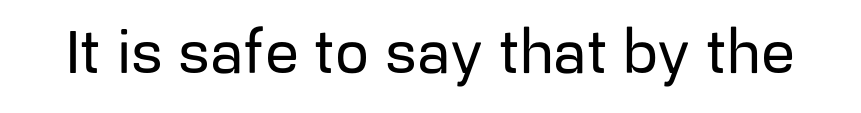
The image shows 60 px sans-serif type, upright; set normal letter spacing, not underlined; low stroke contrast and a medium x-height.
